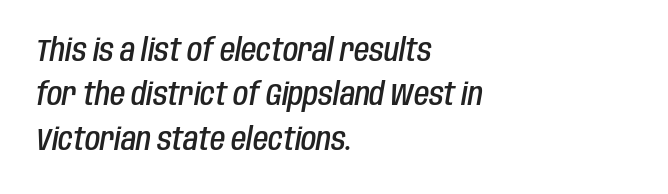
{"italic": "yes", "lean": "right", "slant_degrees": 10, "bold": "semi", "weight": "semibold", "width": "condensed", "stroke_contrast": "low", "x_height": "large", "monospaced": "no", "underline": "no", "align": "left", "line_spacing": "normal", "line_spacing_ratio": 1.43, "letter_spacing": "normal", "letter_spacing_em": 0.0, "glyph_px": 31}
